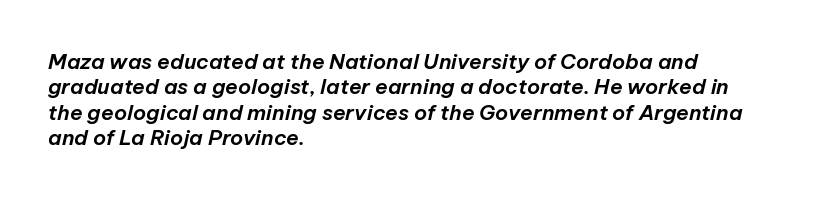
Q: Is the text italic (slanted)? A: Yes, it leans right by about 12 degrees.
Q: Is the text underlined? A: No.
Q: How is the paragraph aligned? A: Left-aligned.
Q: Is the spacing between letters normal or unusually wide? A: Normal.
